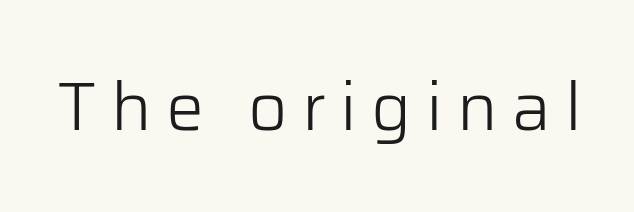
Q: Is the text bold? A: No.
Q: Is the text italic (slanted)? A: No, it is upright.
Q: Is the typeface a serif or a sans-serif typeface? A: Sans-serif.
Q: Is the text underlined? A: No.
Q: Is the spacing between letters normal or unusually wide? A: Unusually wide.
Q: Width (condensed, normal, or wide)? A: Normal.
Q: Stroke contrast? A: Low.
Q: x-height? A: Medium.
Q: Monospaced? A: No.
